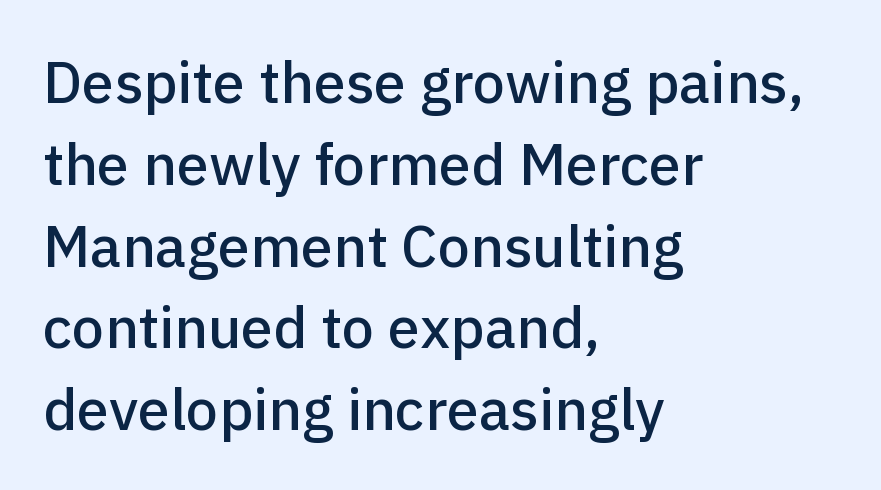
The image shows 58 px sans-serif type, upright; set left-aligned, normal line spacing (1.41x), normal letter spacing, not underlined; low stroke contrast and a medium x-height.
